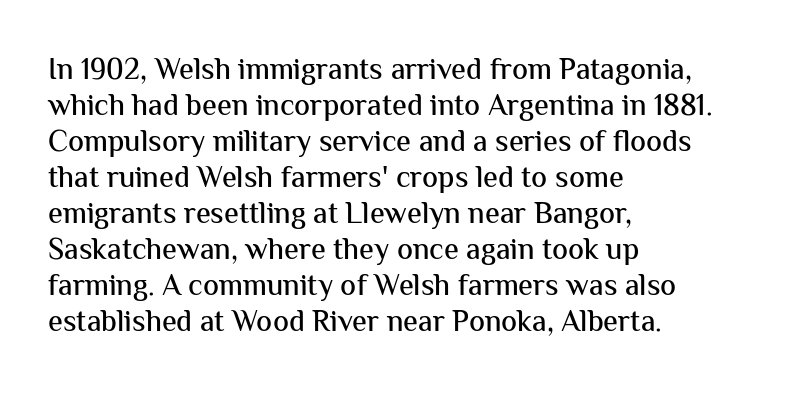
Q: Is the text italic (slanted)? A: No, it is upright.
Q: Is the typeface a serif or a sans-serif typeface? A: Sans-serif.
Q: Is the text underlined? A: No.
Q: How is the paragraph aligned? A: Left-aligned.
Q: Is the spacing between letters normal or unusually wide? A: Normal.
Q: Width (condensed, normal, or wide)? A: Normal.
Q: Stroke contrast? A: Medium.
Q: x-height? A: Medium.
Q: Monospaced? A: No.
